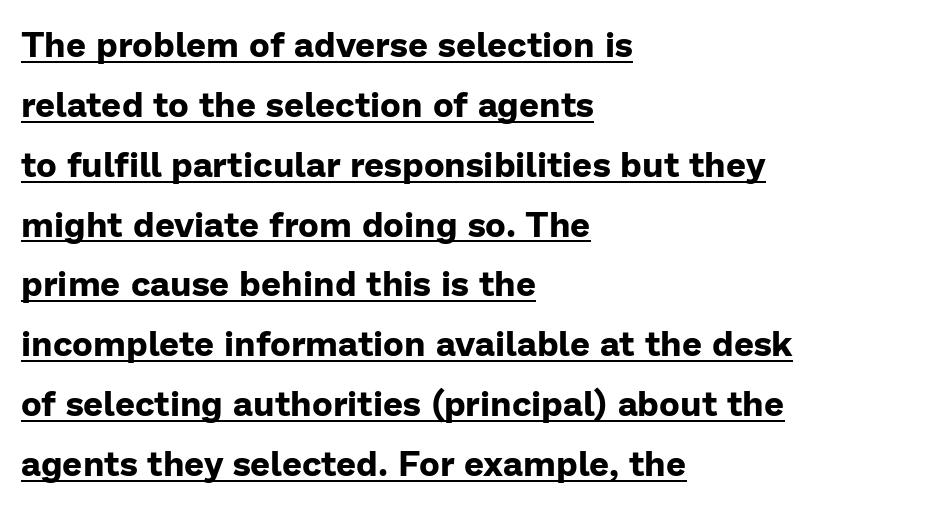
The passage shown is typeset with a sans-serif family. Do the characters align in a grid? No, the font is proportional. Typographic density is high because the face is bold. These lines are set flush left with a ragged right edge. Posture: straight, roman, zero tilt.
